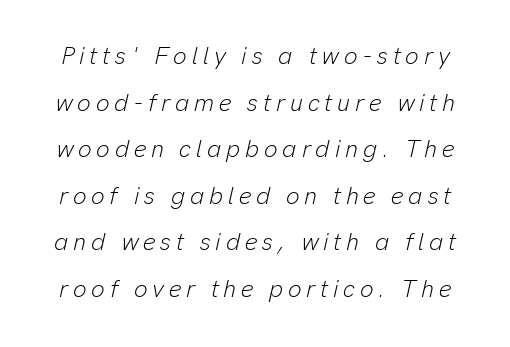
{"italic": "yes", "lean": "right", "slant_degrees": 13, "bold": "no", "underline": "no", "line_spacing": "loose", "line_spacing_ratio": 1.94, "letter_spacing": "wide", "letter_spacing_em": 0.2, "glyph_px": 24}
